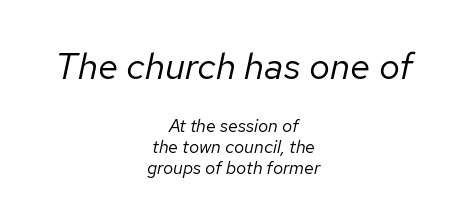
The image shows 37 px regular-weight type, italic (leaning right); set centered, tight line spacing (1.15x), normal letter spacing, not underlined; the first (top) block is 2.06x larger; low stroke contrast and a medium x-height.
